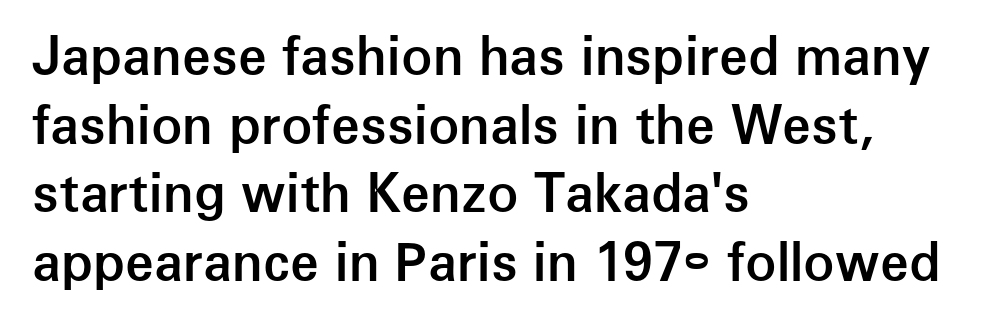
Nothing sits at the stroke ends, so this counts as sans-serif. The passage is arranged the way most books set body copy — flush left. Words float on clear page, feet unadorned. Is this a fixed-width face? No — the glyphs have proportional, varying widths.
